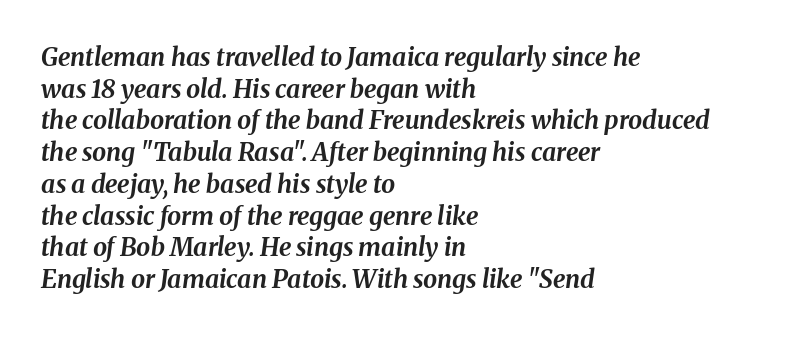
{"italic": "yes", "lean": "right", "slant_degrees": 8, "bold": "yes", "underline": "no", "align": "left", "line_spacing": "normal", "line_spacing_ratio": 1.27, "letter_spacing": "normal", "letter_spacing_em": 0.0, "glyph_px": 25}
